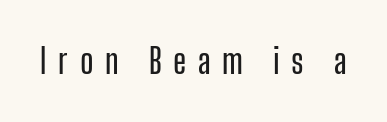
Q: Is the text italic (slanted)? A: No, it is upright.
Q: Is the typeface a serif or a sans-serif typeface? A: Sans-serif.
Q: Is the text underlined? A: No.
Q: Is the spacing between letters normal or unusually wide? A: Unusually wide.
Q: Width (condensed, normal, or wide)? A: Condensed.
Q: Stroke contrast? A: Low.
Q: x-height? A: Medium.
Q: Monospaced? A: No.
